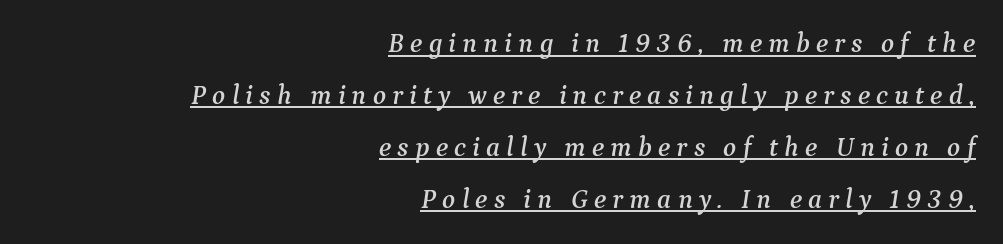
{"italic": "yes", "lean": "right", "slant_degrees": 9, "underline": "yes", "align": "right", "line_spacing": "loose", "line_spacing_ratio": 1.92, "letter_spacing": "wide", "letter_spacing_em": 0.23, "glyph_px": 27}
